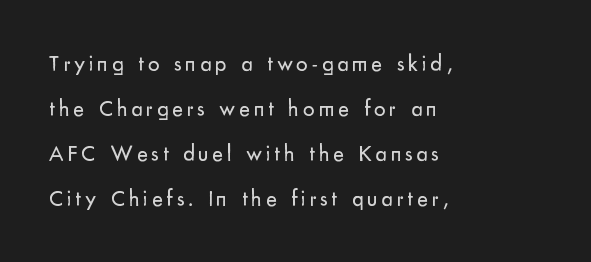
The image shows 23 px text type, upright; set left-aligned, loose line spacing (1.96x), not underlined.
